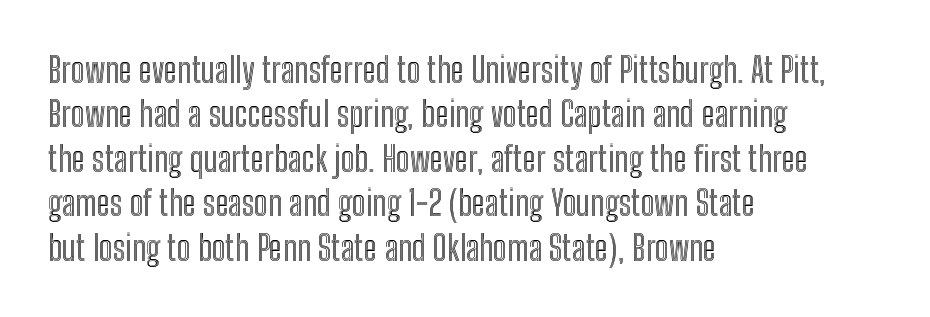
{"italic": "no", "width": "condensed", "x_height": "medium", "monospaced": "no", "underline": "no", "align": "left", "line_spacing": "normal", "line_spacing_ratio": 1.27, "letter_spacing": "normal", "letter_spacing_em": 0.0, "glyph_px": 35}
